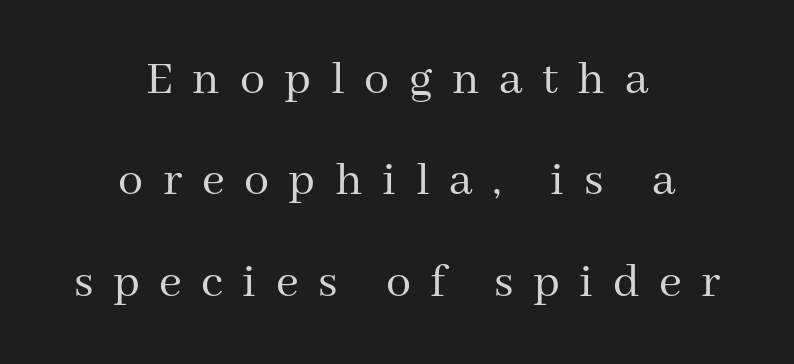
Caption: face not bold, strokes unweighted. Widely set lines give the paragraph a tall, airy silhouette. Examine the stroke ends and you'll spot serifs. Check under the words: just untouched page. Note the varied advance widths — an 'i' is clearly narrower than an 'm'.
